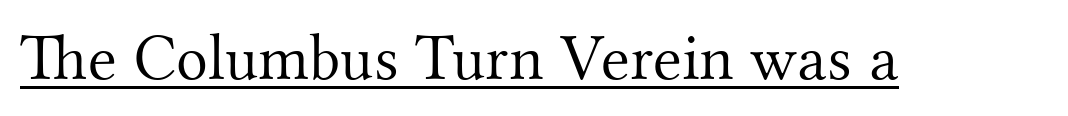
Q: Is the text bold? A: No.
Q: Is the text italic (slanted)? A: No, it is upright.
Q: Is the typeface a serif or a sans-serif typeface? A: Serif.
Q: Is the text underlined? A: Yes.
Q: Is the spacing between letters normal or unusually wide? A: Normal.
Q: Width (condensed, normal, or wide)? A: Normal.
Q: Stroke contrast? A: Medium.
Q: x-height? A: Small.
Q: Monospaced? A: No.
